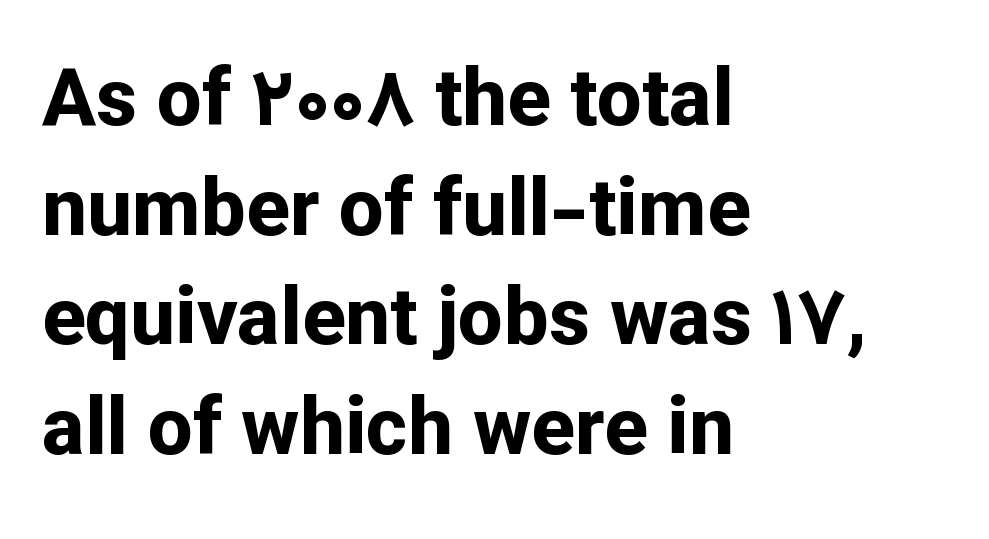
Q: Is the text bold? A: Yes.
Q: Is the text italic (slanted)? A: No, it is upright.
Q: Is the typeface a serif or a sans-serif typeface? A: Sans-serif.
Q: Is the text underlined? A: No.
Q: How is the paragraph aligned? A: Left-aligned.
Q: Is the spacing between letters normal or unusually wide? A: Normal.
Q: Is the spacing between lines tight, normal or loose? A: Normal.
Q: Width (condensed, normal, or wide)? A: Normal.
Q: Stroke contrast? A: Low.
Q: x-height? A: Medium.
Q: Monospaced? A: No.
